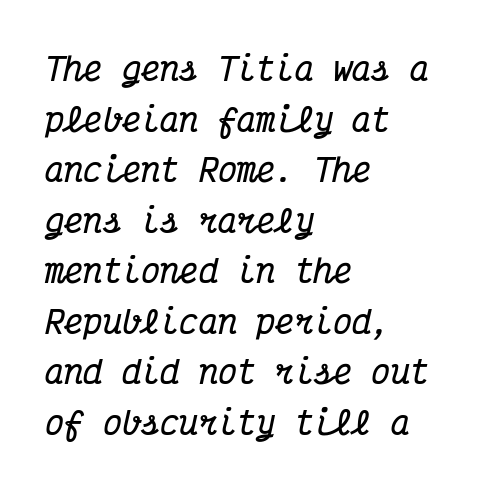
The image shows 32 px bold, condensed serif type, italic (leaning right), monospaced; set left-aligned, normal line spacing (1.58x), normal letter spacing, not underlined; medium stroke contrast and a medium x-height.
